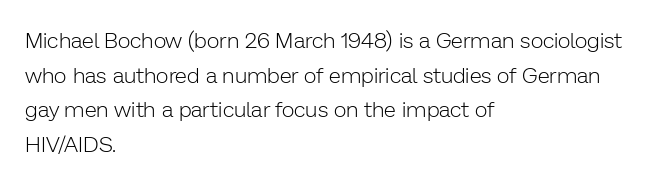
The image shows 22 px text type, upright; set left-aligned, normal line spacing (1.57x), normal letter spacing, not underlined.
